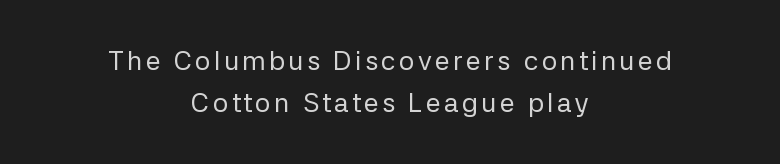
The image shows 27 px text type, upright; set centered, normal line spacing (1.57x), not underlined.
